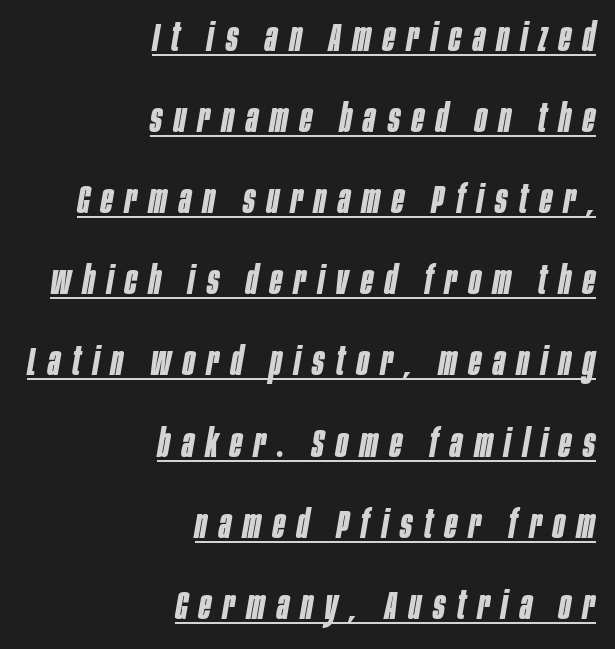
Q: Is the text bold? A: Yes.
Q: Is the text italic (slanted)? A: Yes, it leans right by about 10 degrees.
Q: Is the text underlined? A: Yes.
Q: How is the paragraph aligned? A: Right-aligned.
Q: Is the spacing between letters normal or unusually wide? A: Unusually wide.
Q: Is the spacing between lines tight, normal or loose? A: Loose.
Q: Width (condensed, normal, or wide)? A: Condensed.
Q: Stroke contrast? A: Low.
Q: x-height? A: Large.
Q: Monospaced? A: No.
